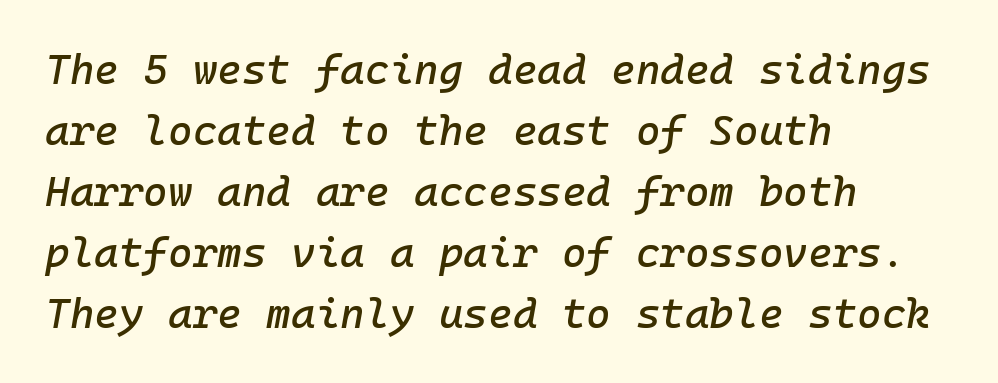
{"italic": "yes", "lean": "right", "slant_degrees": 10, "width": "normal", "stroke_contrast": "low", "x_height": "medium", "monospaced": "yes", "underline": "no", "align": "left", "line_spacing": "normal", "line_spacing_ratio": 1.45, "letter_spacing": "normal", "letter_spacing_em": 0.0, "glyph_px": 42}
